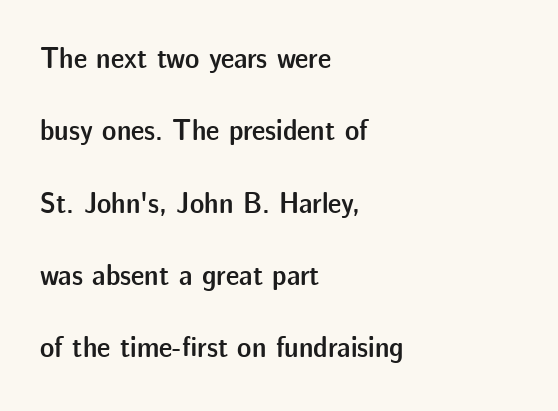
Ordinary non-slanted type is in use. The ragged edge is on the right, which tells us the setting is flush left. This block would shrink considerably if given ordinary leading; it's expanded now. Short note: letters normally spaced. Words float on clear page, feet unadorned.
